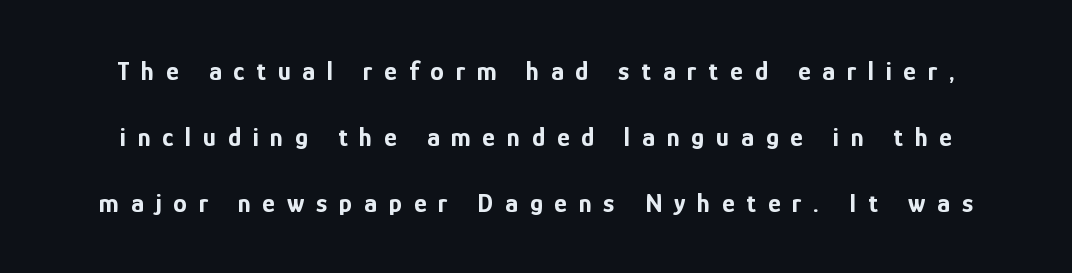
Q: Is the text bold? A: Yes.
Q: Is the text italic (slanted)? A: No, it is upright.
Q: Is the text underlined? A: No.
Q: Is the spacing between letters normal or unusually wide? A: Unusually wide.
Q: Is the spacing between lines tight, normal or loose? A: Loose.
